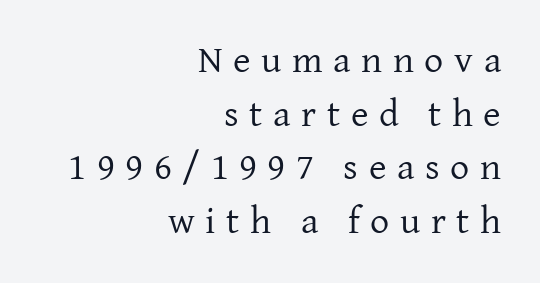
Q: Is the text bold? A: No.
Q: Is the text italic (slanted)? A: No, it is upright.
Q: Is the typeface a serif or a sans-serif typeface? A: Serif.
Q: Is the text underlined? A: No.
Q: How is the paragraph aligned? A: Right-aligned.
Q: Is the spacing between letters normal or unusually wide? A: Unusually wide.
Q: Is the spacing between lines tight, normal or loose? A: Normal.
Q: Width (condensed, normal, or wide)? A: Normal.
Q: Stroke contrast? A: Low.
Q: x-height? A: Medium.
Q: Monospaced? A: No.
